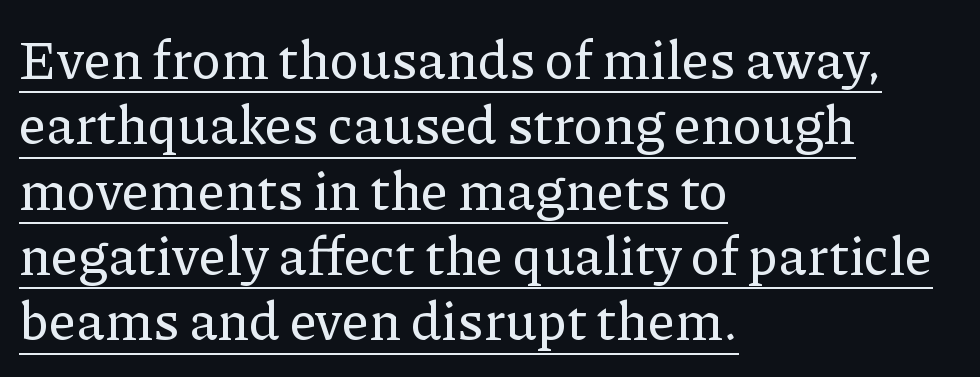
{"serif": "yes", "italic": "no", "width": "normal", "stroke_contrast": "low", "x_height": "medium", "monospaced": "no", "underline": "yes", "align": "left", "line_spacing_ratio": 1.21, "letter_spacing": "normal", "letter_spacing_em": 0.0, "glyph_px": 54}
